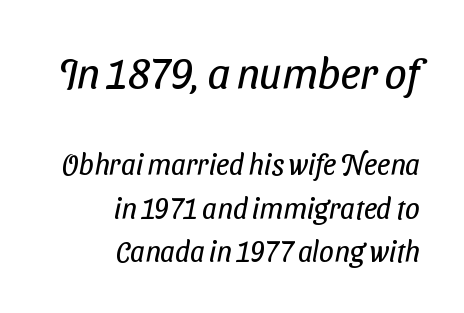
The image shows 44 px regular-weight, condensed sans-serif type; set right-aligned, normal line spacing (1.5x), normal letter spacing, not underlined; the first (top) block is 1.52x larger; low stroke contrast and a medium x-height.
